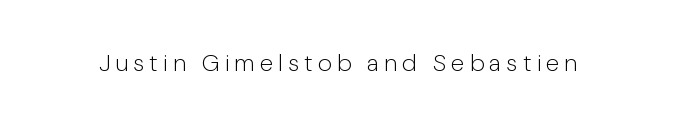
{"italic": "no", "bold": "no", "underline": "no", "letter_spacing": "wide", "letter_spacing_em": 0.21, "glyph_px": 24}
